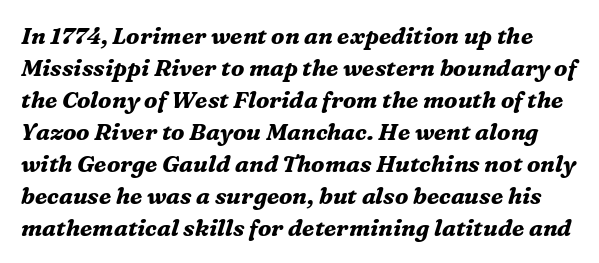
Q: Is the text bold? A: Yes.
Q: Is the text italic (slanted)? A: Yes, it leans right by about 16 degrees.
Q: Is the text underlined? A: No.
Q: Is the spacing between letters normal or unusually wide? A: Normal.
Q: Is the spacing between lines tight, normal or loose? A: Normal.
